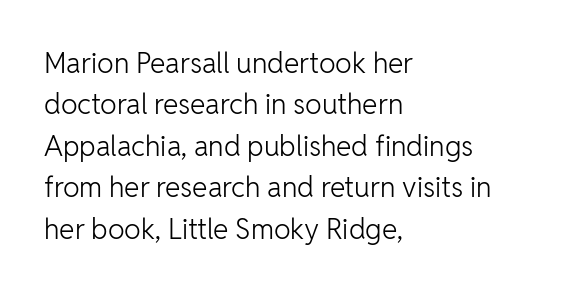
{"serif": "no", "italic": "no", "bold": "no", "weight": "light", "width": "normal", "stroke_contrast": "low", "x_height": "medium", "monospaced": "no", "underline": "no", "align": "left", "line_spacing": "normal", "line_spacing_ratio": 1.48, "letter_spacing": "normal", "letter_spacing_em": 0.0, "glyph_px": 28}
